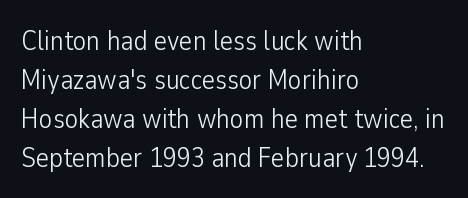
Students, note that the glyphs here touch the page at normal intervals. Proportional: the letters do not fall into vertical columns. These lines stack with their left ends in a neat column. Does the leading feel generous? No, just average. Every character sits straight up, as roman type does.
